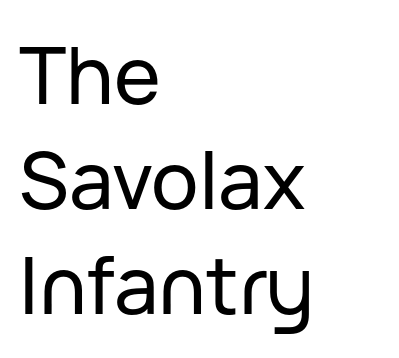
{"serif": "no", "italic": "no", "width": "normal", "stroke_contrast": "low", "x_height": "medium", "monospaced": "no", "underline": "no", "align": "left", "line_spacing": "normal", "line_spacing_ratio": 1.33, "letter_spacing": "normal", "letter_spacing_em": 0.0, "glyph_px": 79}
